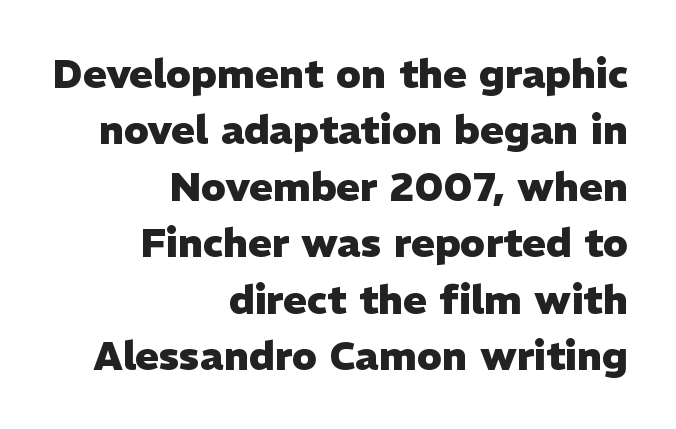
The image shows 40 px heavy sans-serif type, upright; set right-aligned, normal line spacing (1.41x), normal letter spacing, not underlined; low stroke contrast and a medium x-height.
